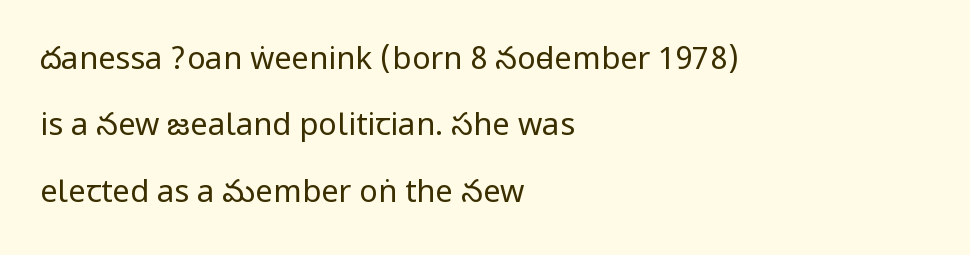
The image shows 31 px regular-weight, condensed sans-serif type, upright; set left-aligned, loose line spacing (2.14x), normal letter spacing, not underlined; low stroke contrast.
